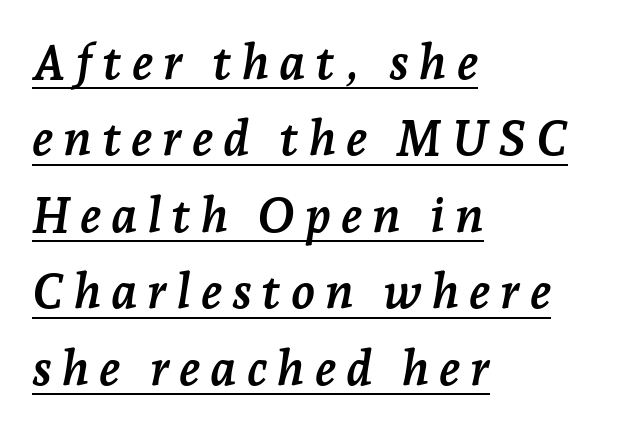
Weight check: bold — yes, fully. The rag falls on the right side of this text block. In terms of posture, this sample is oblique. Note: serifs present on the glyphs. Varying glyph widths throughout — classic text-font behaviour.
